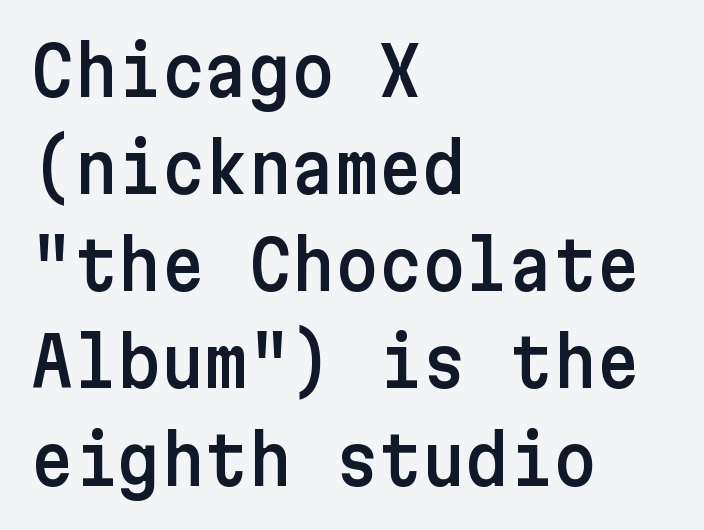
{"serif": "no", "italic": "no", "width": "normal", "stroke_contrast": "low", "x_height": "medium", "underline": "no", "align": "left", "line_spacing": "normal", "line_spacing_ratio": 1.45, "letter_spacing": "normal", "letter_spacing_em": 0.0, "glyph_px": 67}
